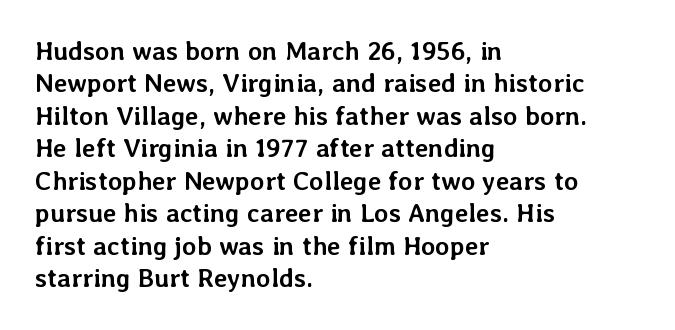
The image shows 26 px bold type, upright; set left-aligned, normal line spacing (1.25x), normal letter spacing, not underlined.
